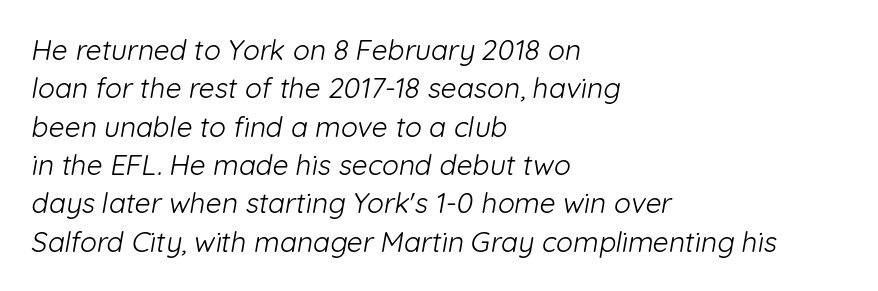
Q: Is the text bold? A: No.
Q: Is the typeface a serif or a sans-serif typeface? A: Sans-serif.
Q: Is the text underlined? A: No.
Q: How is the paragraph aligned? A: Left-aligned.
Q: Is the spacing between letters normal or unusually wide? A: Normal.
Q: Is the spacing between lines tight, normal or loose? A: Normal.
Q: Width (condensed, normal, or wide)? A: Normal.
Q: Stroke contrast? A: Low.
Q: x-height? A: Medium.
Q: Monospaced? A: No.
